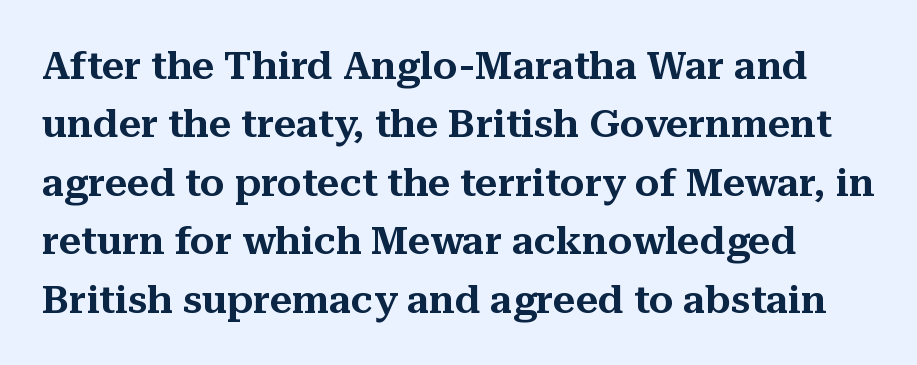
Leading: standard. This rendering leaves character spacing at its baseline value. This rendering employs a face with finishing strokes, i.e., a serif. Do the letters lean? They stand straight.
